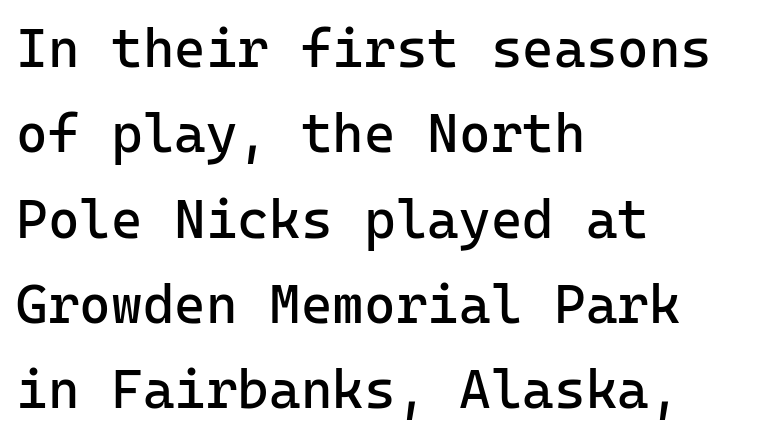
Weight class: somewhere from thin through regular. Students, observe: this is what conventionally led text looks like. Rendered with straight, roman letterforms. You could count columns in this text — the font is strictly monospaced.
